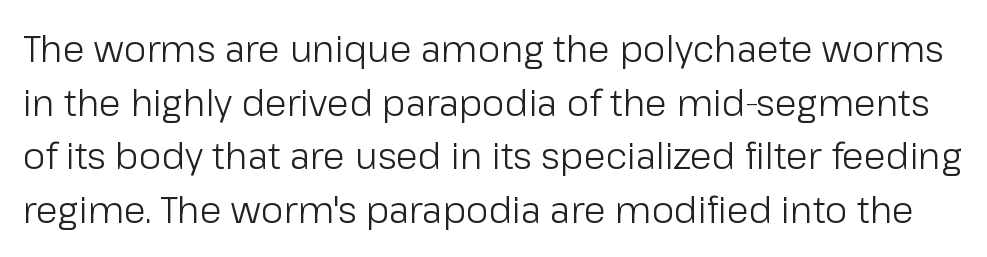
Q: Is the text bold? A: No.
Q: Is the text italic (slanted)? A: No, it is upright.
Q: Is the typeface a serif or a sans-serif typeface? A: Sans-serif.
Q: Is the text underlined? A: No.
Q: Is the spacing between letters normal or unusually wide? A: Normal.
Q: Is the spacing between lines tight, normal or loose? A: Normal.
Q: Width (condensed, normal, or wide)? A: Normal.
Q: Stroke contrast? A: Low.
Q: x-height? A: Medium.
Q: Monospaced? A: No.
